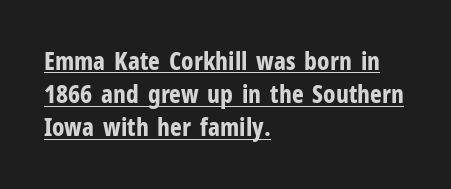
Posture: upright roman. Students, note that the glyphs here touch the page at normal intervals. These lines stack with their left ends in a neat column. The space between consecutive lines is moderate. I'd describe the lettering as bold — thick and assertive. Has an underline been added? It has.
